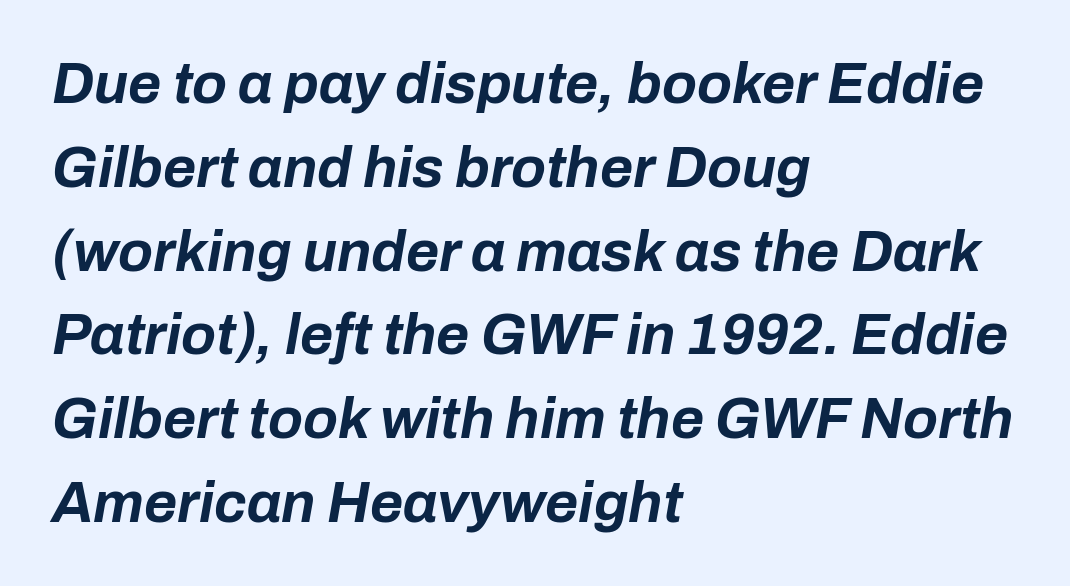
The image shows 57 px bold type, italic (leaning right); set left-aligned, normal line spacing (1.47x), normal letter spacing, not underlined; low stroke contrast and a medium x-height.
